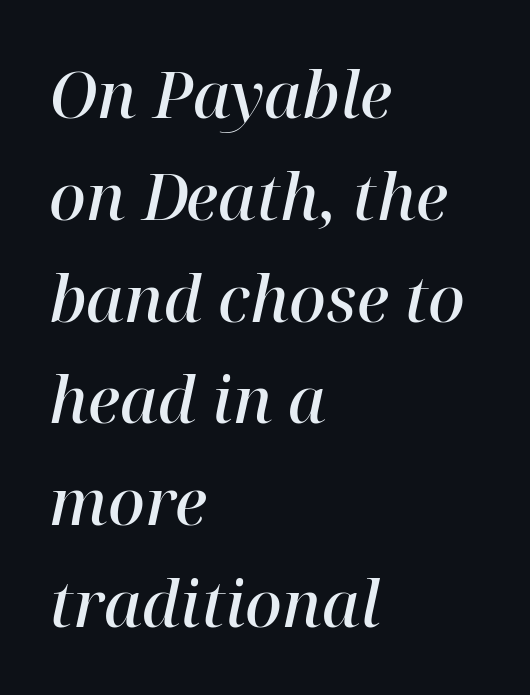
Unlike a clean sans, this face finishes its strokes with serifs. The passage shown is typed in a proportional face where columns would drift. Horizontal alignment here is leftward, the default for most running prose. A typesetter would mark this as italic. How heavy is the stroke? Medium-heavy — a semibold, shy of bold. The rendering keeps characters at their native spacing.
